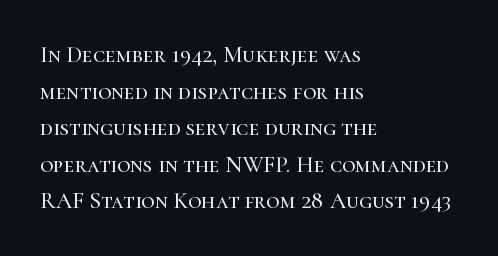
The image shows 23 px text type, upright; set left-aligned, normal line spacing (1.59x), normal letter spacing, not underlined.
